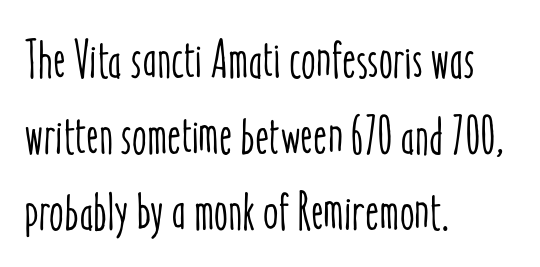
{"italic": "no", "width": "condensed", "stroke_contrast": "low", "x_height": "medium", "monospaced": "no", "underline": "no", "align": "left", "line_spacing": "normal", "line_spacing_ratio": 1.43, "letter_spacing": "normal", "letter_spacing_em": 0.0, "glyph_px": 53}
